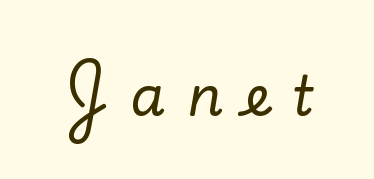
Q: Is the text italic (slanted)? A: Yes.
Q: Is the typeface a serif or a sans-serif typeface? A: Serif.
Q: Is the text underlined? A: No.
Q: Is the spacing between letters normal or unusually wide? A: Unusually wide.
Q: Width (condensed, normal, or wide)? A: Normal.
Q: Stroke contrast? A: Low.
Q: x-height? A: Small.
Q: Monospaced? A: No.
